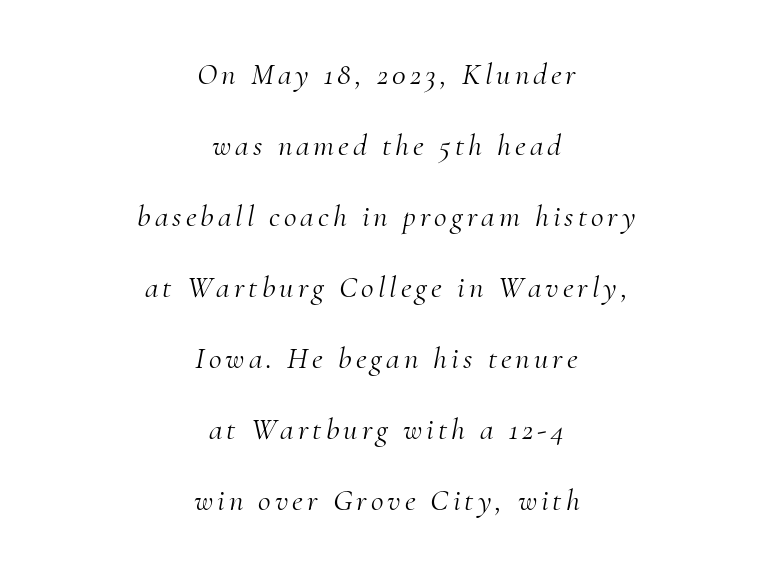
The image shows 31 px light serif type, italic (leaning right); set centered, loose line spacing (2.29x), not underlined; medium stroke contrast and a small x-height.
